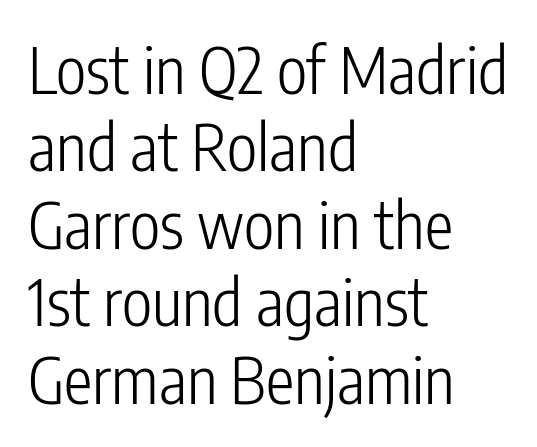
Ascenders rise straight up at ninety degrees. The letters advance in unequal steps, a hallmark of proportional type. Stems here are at most as thick as an everyday book face. Each word holds together tightly as a unit, with standard inter-letter gaps. This rendering features lettering with no underline. These lines stack with their left ends in a neat column.
